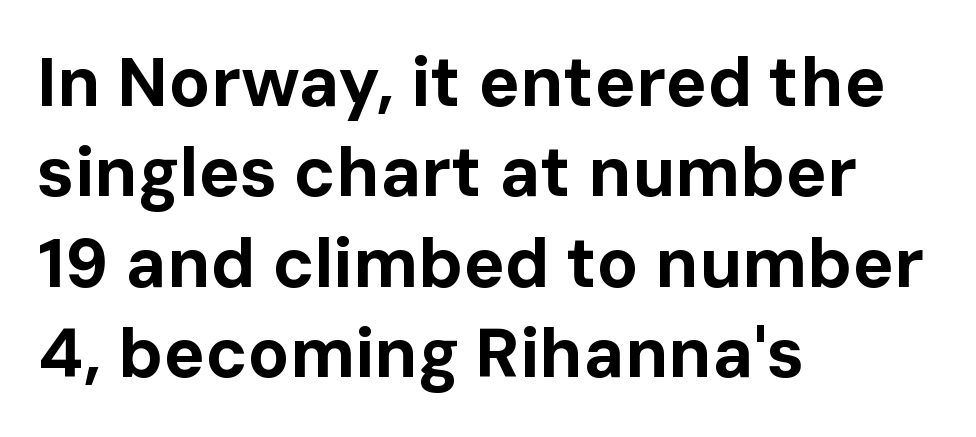
Q: Is the text bold? A: Yes.
Q: Is the text italic (slanted)? A: No, it is upright.
Q: Is the typeface a serif or a sans-serif typeface? A: Sans-serif.
Q: Is the text underlined? A: No.
Q: How is the paragraph aligned? A: Left-aligned.
Q: Is the spacing between letters normal or unusually wide? A: Normal.
Q: Is the spacing between lines tight, normal or loose? A: Normal.
Q: Width (condensed, normal, or wide)? A: Normal.
Q: Stroke contrast? A: Low.
Q: x-height? A: Medium.
Q: Monospaced? A: No.
